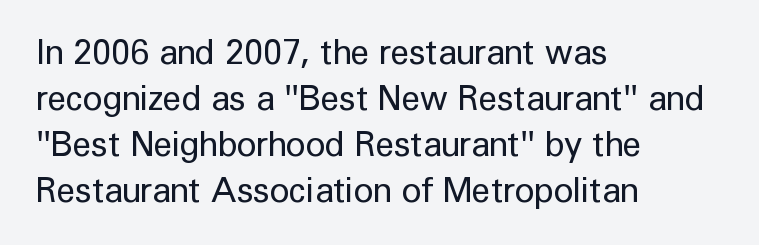
{"serif": "no", "italic": "no", "bold": "no", "weight": "regular", "width": "normal", "stroke_contrast": "low", "x_height": "medium", "monospaced": "no", "underline": "no", "align": "left", "line_spacing": "normal", "line_spacing_ratio": 1.35, "letter_spacing": "normal", "letter_spacing_em": 0.0, "glyph_px": 34}
